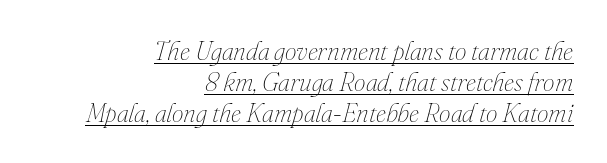
Q: Is the text bold? A: No.
Q: Is the text italic (slanted)? A: Yes, it leans right by about 16 degrees.
Q: Is the text underlined? A: Yes.
Q: How is the paragraph aligned? A: Right-aligned.
Q: Is the spacing between letters normal or unusually wide? A: Normal.
